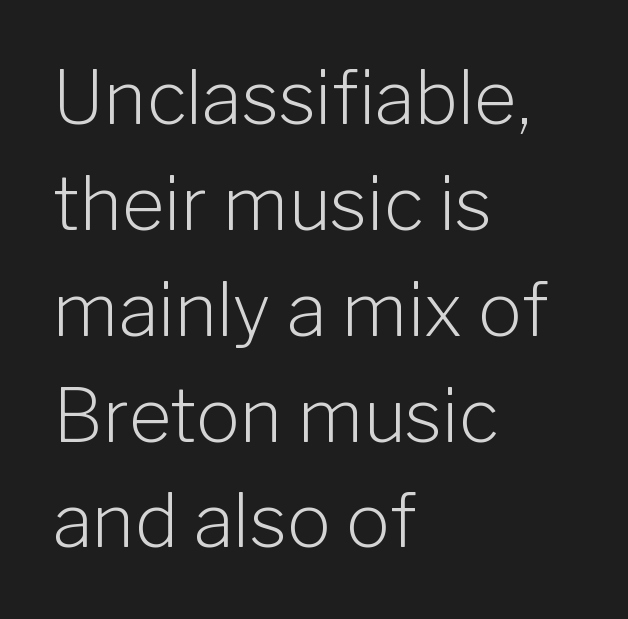
These glyphs show unthickened strokes, regular width or finer. Which margin do the lines hug? The left one — the right edge is uneven. Posture: straight, roman, zero tilt. What kind of face is this? One without serifs — a sans. The letterforms sit shoulder to shoulder at normal distance.
